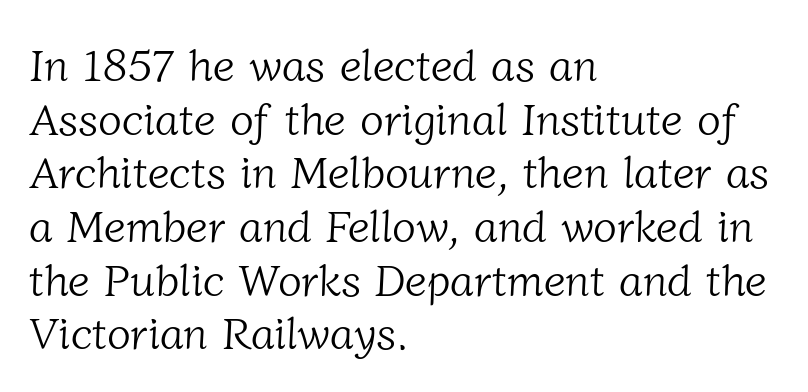
Little horizontal feet cap the strokes, marking this as serif type. Observe the ordinary spacing: letters are neighbours, not strangers. Notice how the passage keeps a crisp vertical edge on the left only. A clean baseline with only descenders dipping below it. The typesetting does not lean heavy: it is not bold.
